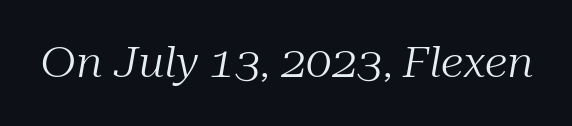
The gap between lines stays unmarked. The whole block is typeset with a tilt. These lines are composed in type with serifs. Varying glyph widths throughout — classic text-font behaviour. The letterforms sit at book weight or below.
